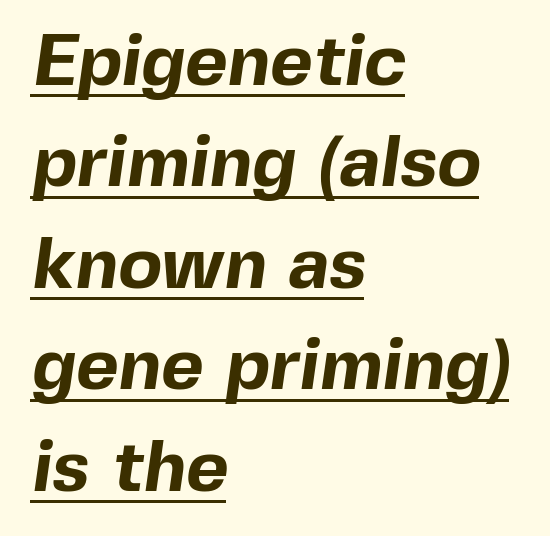
Regarding serifs, this sample does without them. Letter spacing: default. The specimen includes a rule beneath the text block's lines. Every row of glyphs begins at an identical x-position on the left.
